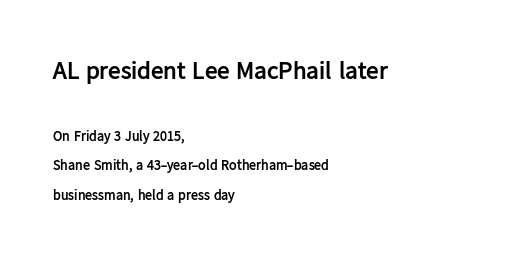
Q: Is the text bold? A: Yes.
Q: Is the text italic (slanted)? A: No, it is upright.
Q: Is the text underlined? A: No.
Q: How is the paragraph aligned? A: Left-aligned.
Q: Is the spacing between letters normal or unusually wide? A: Normal.
Q: Is the spacing between lines tight, normal or loose? A: Loose.
Q: Which block of text is set in a larger size, the first (top) or the second (bottom)? A: The first (top) one.
